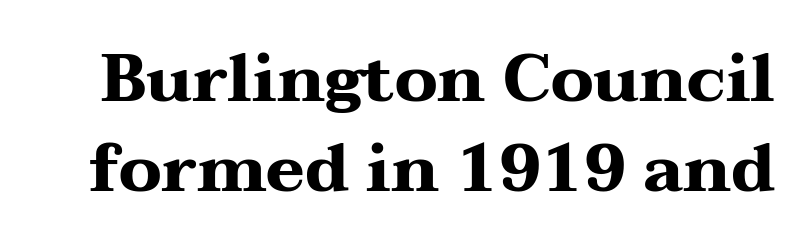
Notice how descenders clear the ascenders below comfortably — that's standard leading. Think of a printed novel: that variable character pitch is what you see here. Underlining? Definitely not there. The font family rendered here belongs to the serif group. Strong, thick strokes mark this as bold type.
